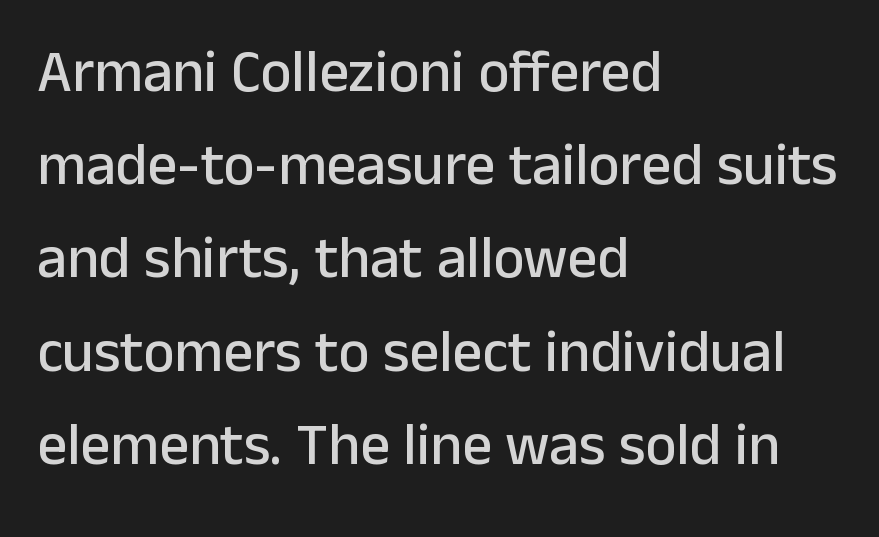
The image shows 59 px sans-serif type, upright; set left-aligned, normal line spacing (1.58x), normal letter spacing, not underlined; low stroke contrast and a medium x-height.
